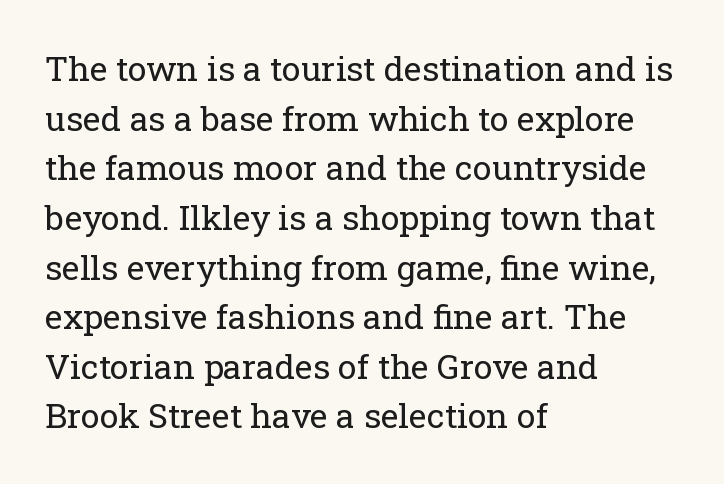
How would I describe the line gaps? Plain and ordinary. Is the block centered? No — it sits flush against the left margin. Bold? No — there's no thickening of the strokes. The gaps between neighbouring characters are ordinary and unremarkable.
